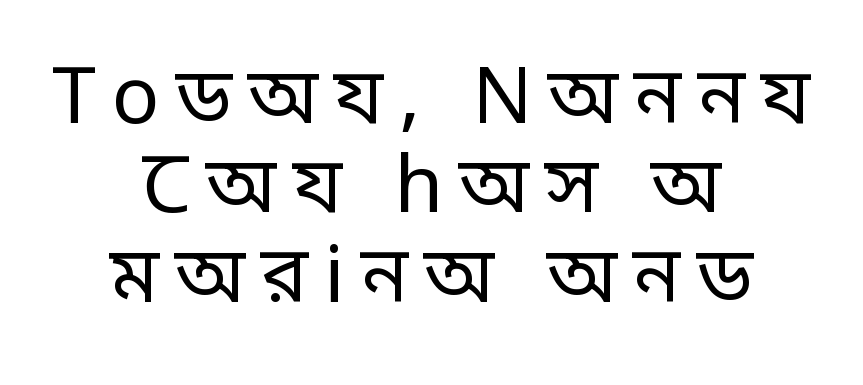
{"serif": "no", "italic": "no", "bold": "no", "weight": "regular", "width": "condensed", "stroke_contrast": "low", "monospaced": "no", "underline": "no", "align": "center", "line_spacing": "tight", "line_spacing_ratio": 1.13, "letter_spacing": "wide", "letter_spacing_em": 0.2, "glyph_px": 79}
